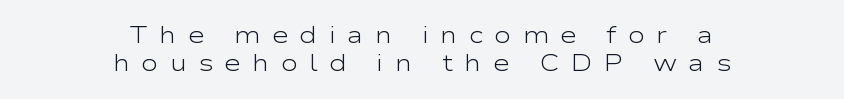
Reading down the block, each line starts at a different indent, mirrored at its end. What stands out about the letter spacing? Its width — letters are far apart. Stems and bowls with no extra thickness — not bold. No word sits above an underline. Posture: vertical.
